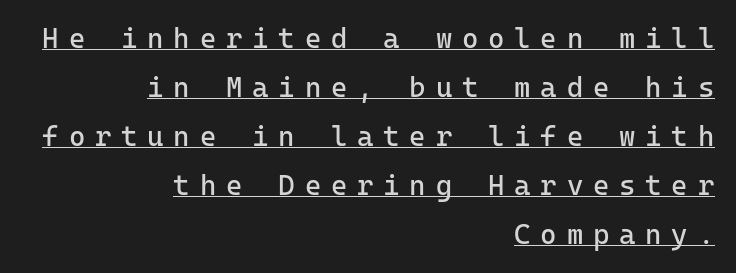
The image shows 28 px regular-weight sans-serif type, upright, monospaced; set right-aligned, line spacing 1.75x, unusually wide letter spacing (+0.35 em), underlined; low stroke contrast and a medium x-height.
